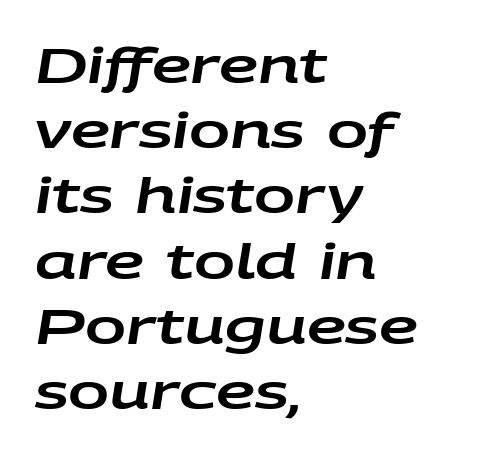
Check the space under the baseline: it is left empty. If you drew a ruler down the left edge, every line would touch it. A typesetter would mark this as italic. Tracking here is standard; glyphs follow each other at the usual distance.
